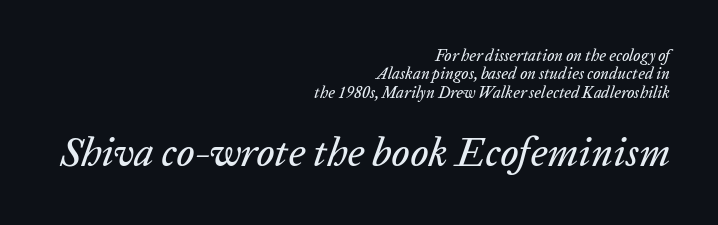
Character widths vary here, with narrow letters taking less room than wide ones. Notice how the passage keeps a crisp vertical edge on the right only. You could call the tracking neutral — neither tight nor loose. A bare baseline throughout the passage. Observe the lean: these are italic letterforms. One glance says dense: line gaps are narrower than usual.
